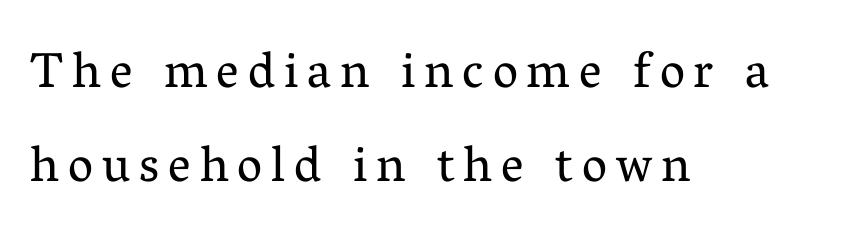
The image shows 50 px regular-weight serif type, upright; set left-aligned, line spacing 1.89x, not underlined; medium stroke contrast and a medium x-height.
